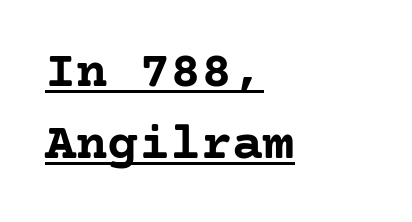
{"serif": "yes", "italic": "no", "bold": "yes", "weight": "semibold", "width": "normal", "stroke_contrast": "low", "x_height": "medium", "underline": "yes", "align": "left", "line_spacing": "normal", "line_spacing_ratio": 1.39, "letter_spacing": "normal", "letter_spacing_em": 0.0, "glyph_px": 52}
